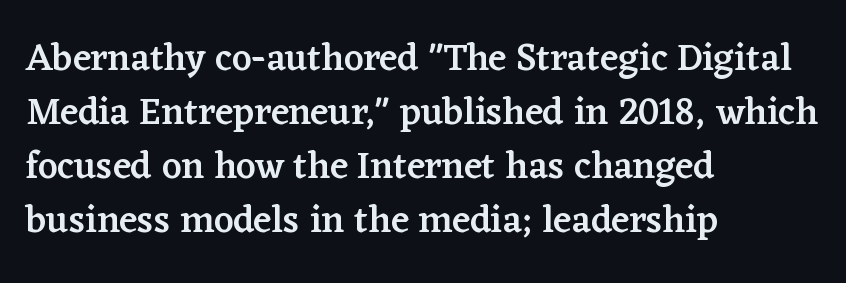
Each row of text sits above clean, open space. Nope, not italic — everything's standing straight. The letters advance in unequal steps, a hallmark of proportional type. Horizontal bands of white between lines are of average thickness.
